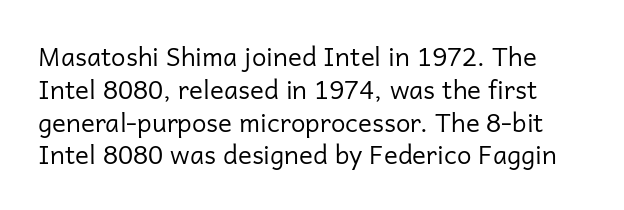
Q: Is the text bold? A: No.
Q: Is the text italic (slanted)? A: No, it is upright.
Q: Is the text underlined? A: No.
Q: Is the spacing between letters normal or unusually wide? A: Normal.
Q: Is the spacing between lines tight, normal or loose? A: Normal.
